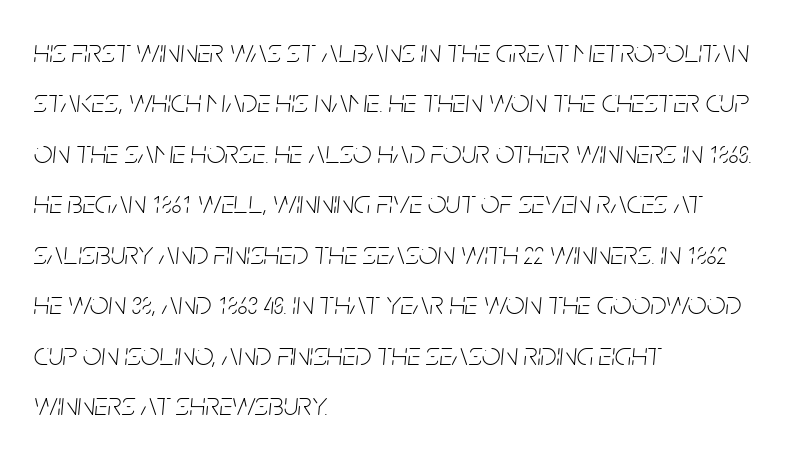
Q: Is the text bold? A: No.
Q: Is the text italic (slanted)? A: Yes, it leans right by about 5 degrees.
Q: Is the text underlined? A: No.
Q: How is the paragraph aligned? A: Left-aligned.
Q: Is the spacing between letters normal or unusually wide? A: Normal.
Q: Is the spacing between lines tight, normal or loose? A: Normal.
Q: Width (condensed, normal, or wide)? A: Condensed.
Q: Stroke contrast? A: Low.
Q: x-height? A: Large.
Q: Monospaced? A: No.
